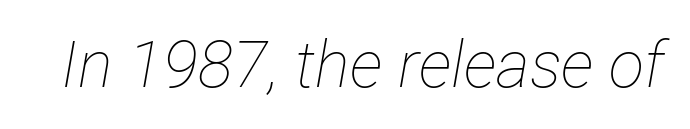
Characters follow at the spacing the type designer built in. The lettering tilts uniformly, giving the passage an italic look. Here the designer chose a conventional face with non-uniform glyph widths. This rendering features lettering with no underline. The weight would be labelled regular, book, light, or lighter still.
